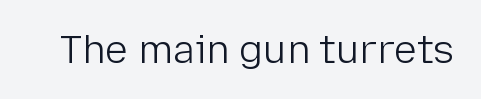
The image shows 39 px light sans-serif type, upright; set normal letter spacing, not underlined; low stroke contrast and a medium x-height.
